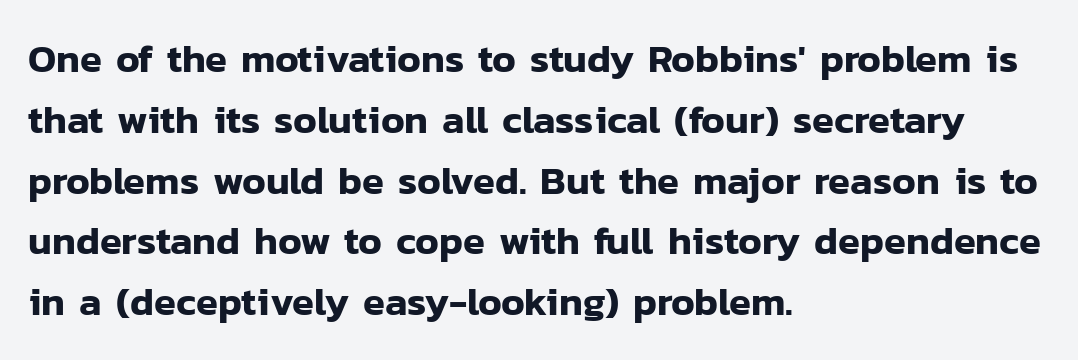
Q: Is the text italic (slanted)? A: No, it is upright.
Q: Is the typeface a serif or a sans-serif typeface? A: Sans-serif.
Q: Is the text underlined? A: No.
Q: How is the paragraph aligned? A: Left-aligned.
Q: Is the spacing between letters normal or unusually wide? A: Normal.
Q: Is the spacing between lines tight, normal or loose? A: Normal.
Q: Width (condensed, normal, or wide)? A: Normal.
Q: Stroke contrast? A: Low.
Q: x-height? A: Medium.
Q: Monospaced? A: No.
